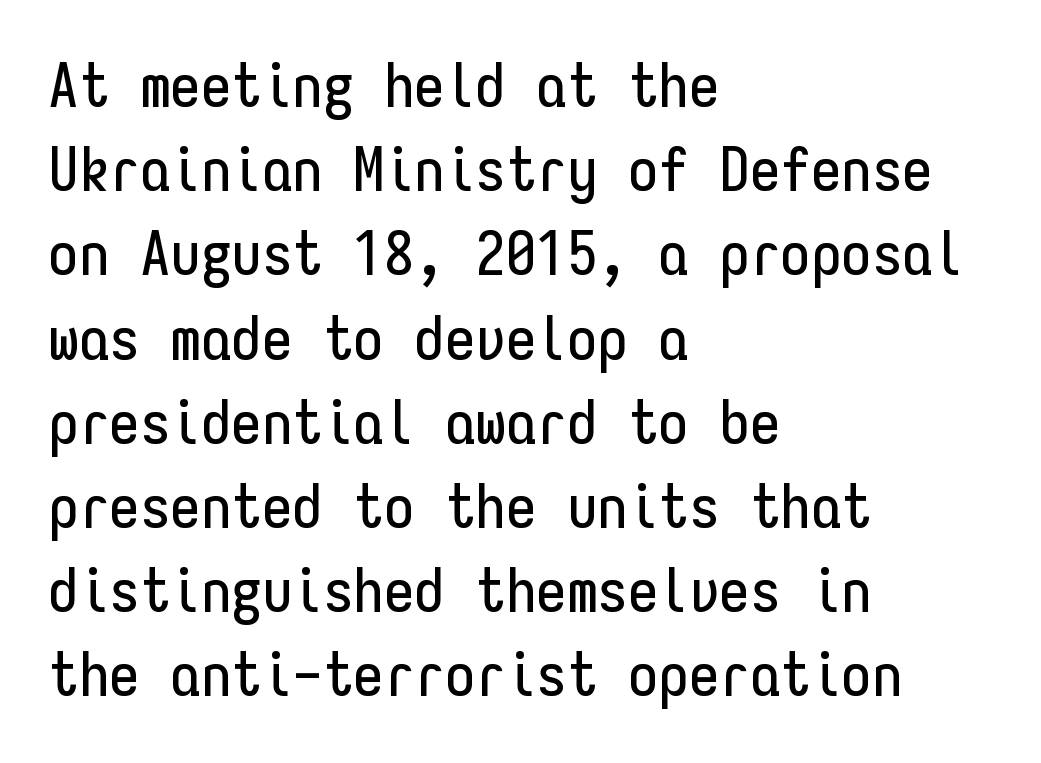
The image shows 61 px condensed sans-serif type, upright, monospaced; set left-aligned, normal line spacing (1.38x), normal letter spacing, not underlined; low stroke contrast and a medium x-height.
